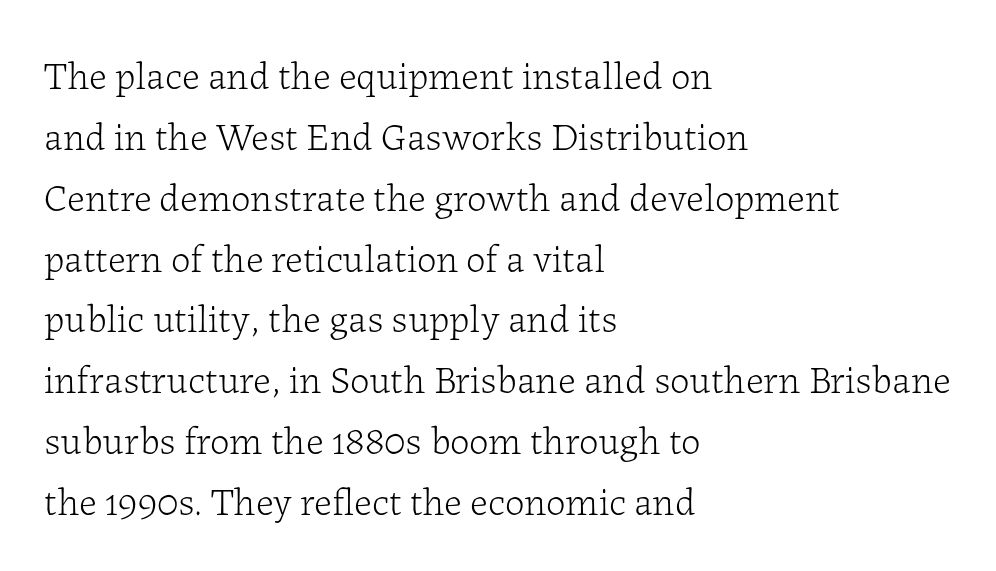
Q: Is the text bold? A: No.
Q: Is the text italic (slanted)? A: No, it is upright.
Q: Is the typeface a serif or a sans-serif typeface? A: Serif.
Q: Is the text underlined? A: No.
Q: How is the paragraph aligned? A: Left-aligned.
Q: Is the spacing between letters normal or unusually wide? A: Normal.
Q: Is the spacing between lines tight, normal or loose? A: Normal.
Q: Width (condensed, normal, or wide)? A: Normal.
Q: Stroke contrast? A: Low.
Q: x-height? A: Medium.
Q: Monospaced? A: No.
